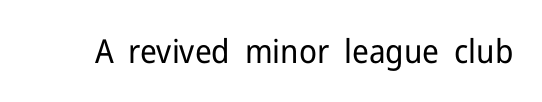
{"serif": "no", "italic": "no", "bold": "no", "weight": "regular", "width": "normal", "stroke_contrast": "low", "x_height": "medium", "monospaced": "no", "underline": "no", "letter_spacing": "normal", "letter_spacing_em": 0.0, "glyph_px": 33}
